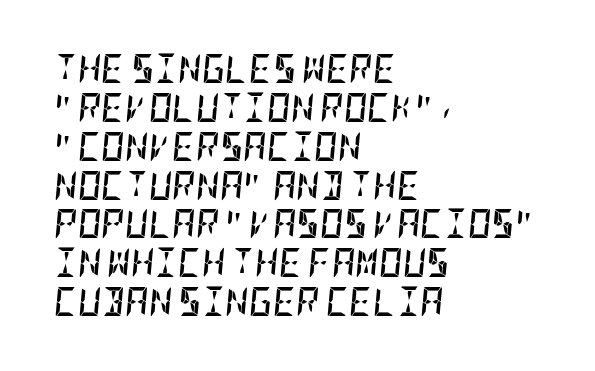
Q: Is the text bold? A: Yes.
Q: Is the text italic (slanted)? A: Yes, it leans right by about 5 degrees.
Q: Is the text underlined? A: No.
Q: How is the paragraph aligned? A: Left-aligned.
Q: Is the spacing between letters normal or unusually wide? A: Normal.
Q: Is the spacing between lines tight, normal or loose? A: Normal.
Q: Width (condensed, normal, or wide)? A: Condensed.
Q: Stroke contrast? A: Low.
Q: x-height? A: Large.
